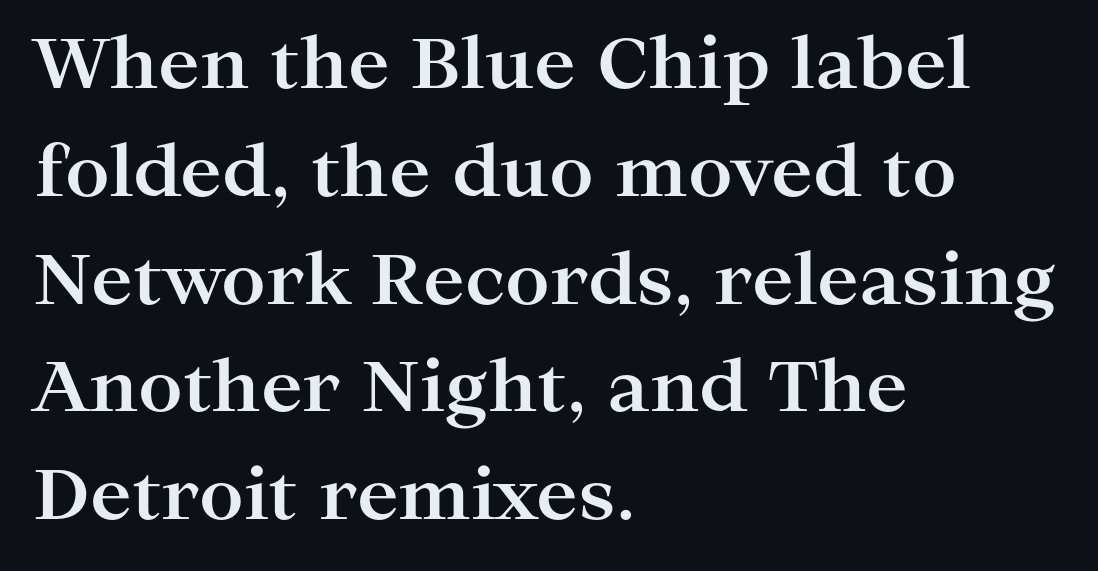
Vertically, the passage feels balanced, rows spaced as you'd expect. The passage shown is typed in a proportional face where columns would drift. The tracking reads as untouched default to a designer's eye. Every row of glyphs begins at an identical x-position on the left.
